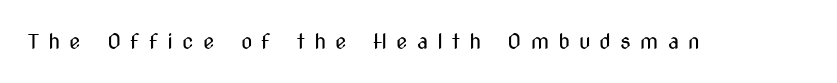
{"italic": "no", "bold": "no", "underline": "no", "letter_spacing": "wide", "letter_spacing_em": 0.43, "glyph_px": 21}
